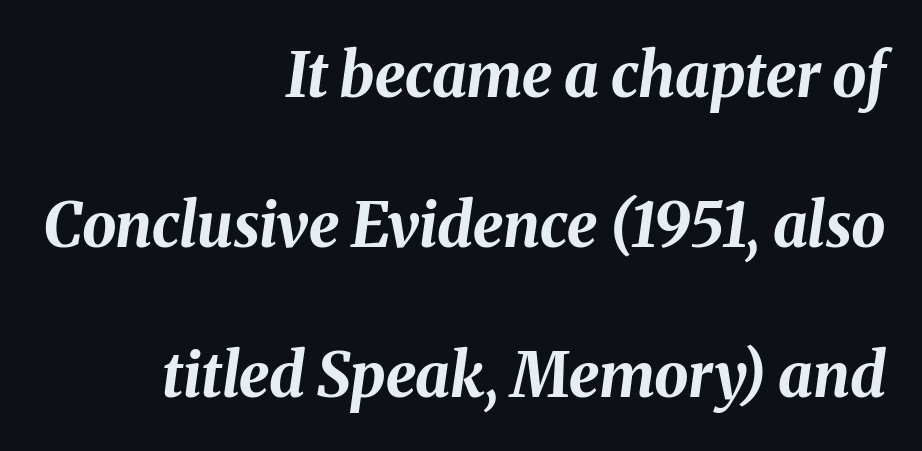
Weight: bold. These lines are rendered in a variable-pitch font. Line spacing here is loose. The baseline area is clear.
